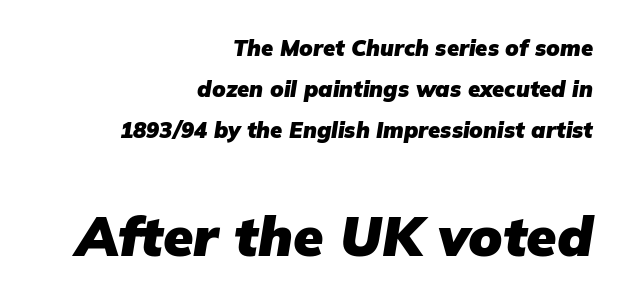
The image shows 55 px heavy type, italic (leaning right); set right-aligned, line spacing 1.86x, normal letter spacing, not underlined; the second (bottom) block is 2.5x larger; low stroke contrast and a medium x-height.
